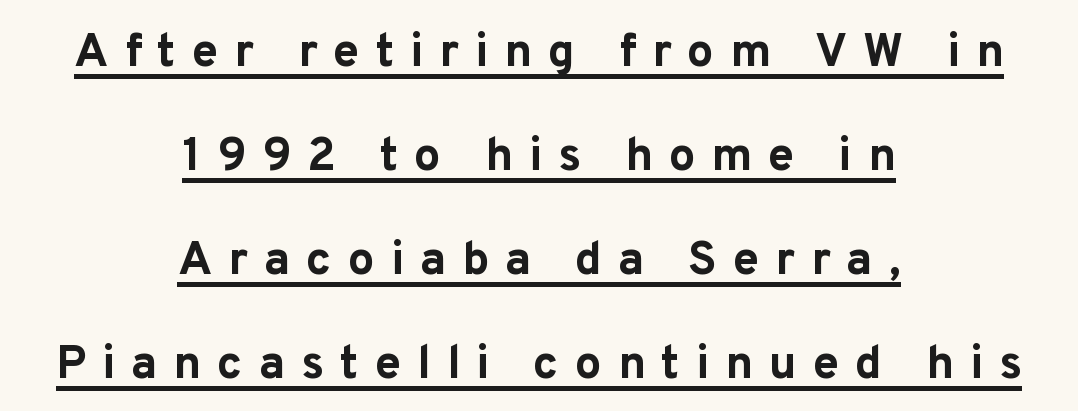
{"serif": "no", "italic": "no", "bold": "yes", "weight": "bold", "width": "normal", "stroke_contrast": "low", "x_height": "medium", "monospaced": "no", "underline": "yes", "align": "center", "line_spacing": "loose", "line_spacing_ratio": 2.21, "letter_spacing": "wide", "letter_spacing_em": 0.34, "glyph_px": 47}
